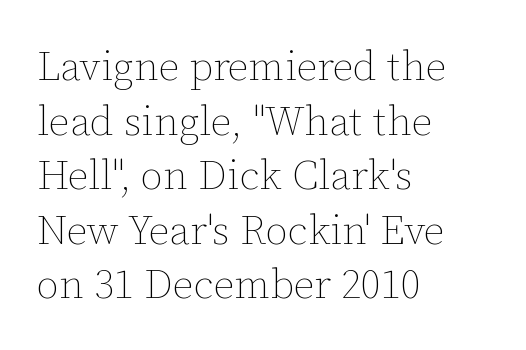
The designer left line spacing at the default. Left-aligned paragraph, ragged on the right. Beneath every word, the page is bare. Characters follow at the spacing the type designer built in. This reads as an unemphasized weight, regular at the heaviest. It's the straight-up-and-down kind of type.
